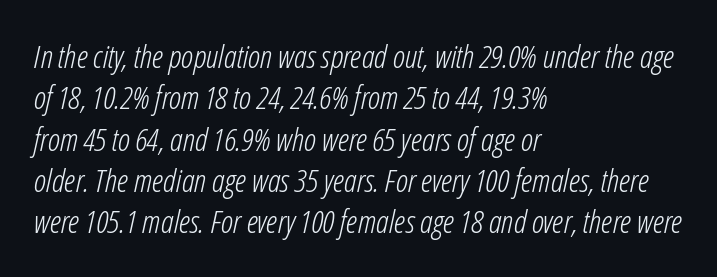
{"italic": "yes", "lean": "right", "slant_degrees": 12, "bold": "no", "weight": "light", "width": "condensed", "stroke_contrast": "low", "x_height": "medium", "monospaced": "no", "underline": "no", "align": "left", "line_spacing": "normal", "line_spacing_ratio": 1.29, "letter_spacing": "normal", "letter_spacing_em": 0.0, "glyph_px": 32}
